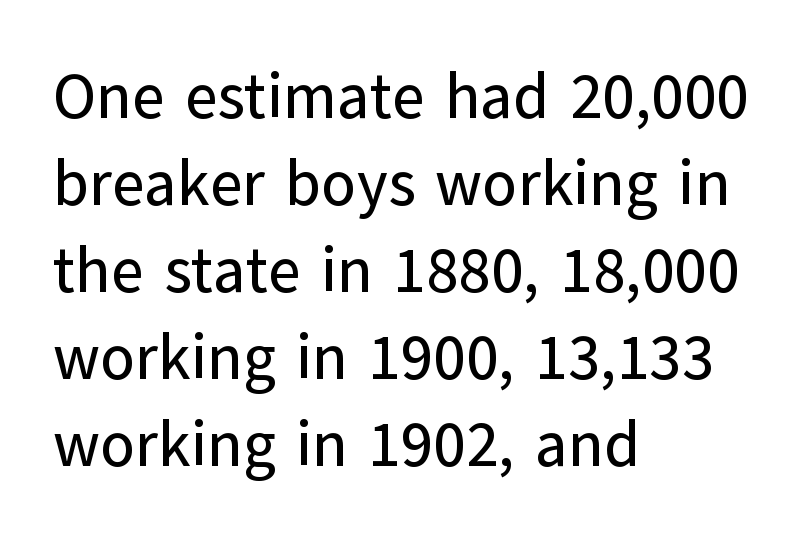
Does extra space separate the letters? No, they use regular spacing. Note the varied advance widths — an 'i' is clearly narrower than an 'm'. Is this a sans? Yes — the strokes have no serifs. Summary of vertical rhythm: regular, with standard interline spacing.
